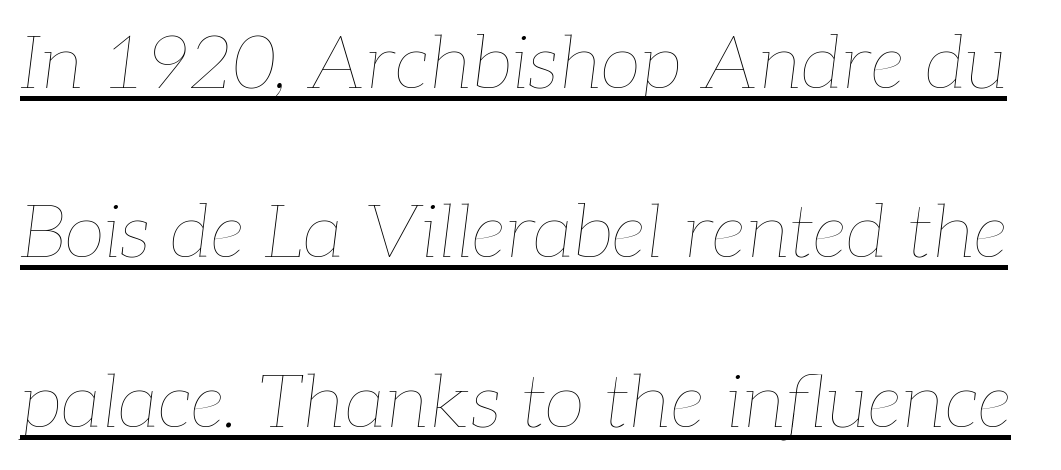
Every word sits above its own underline. Every character sits at an angle, as italics do. You could not count columns in this text — the font is proportionally spaced. Vertically, the passage feels expansive, rows floating well apart. In terms of letterspacing, this is plain default setting. Caption: face not bold, strokes unweighted.
